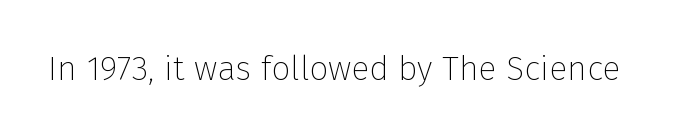
Beneath every word, the page is bare. The line texture is even and compact thanks to regular tracking. Weight: in the light-to-regular range. It's the straight-up-and-down kind of type.
